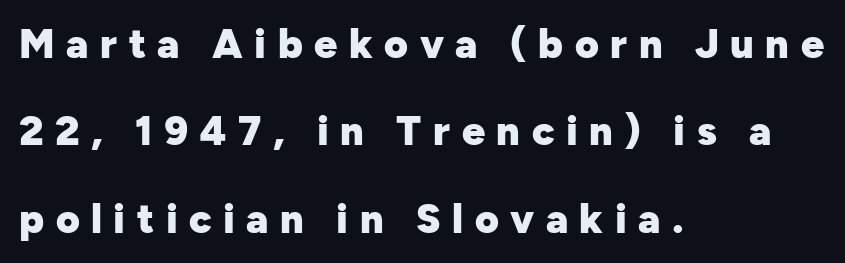
Think of a printed novel: that variable character pitch is what you see here. Which margin do the lines hug? The left one — the right edge is uneven. Every stem runs plumb, perpendicular to the baseline. Font category for this specimen: sans-serif.
